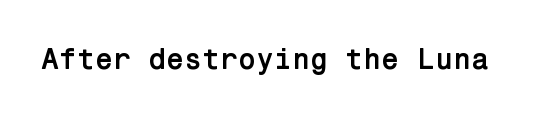
{"serif": "no", "italic": "no", "bold": "yes", "weight": "semibold", "width": "normal", "stroke_contrast": "low", "x_height": "medium", "underline": "no", "letter_spacing": "normal", "letter_spacing_em": 0.0, "glyph_px": 29}
